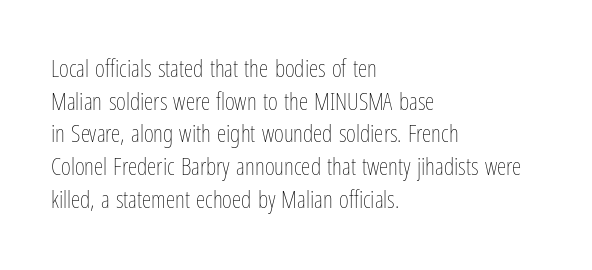
Q: Is the text bold? A: No.
Q: Is the text italic (slanted)? A: No, it is upright.
Q: Is the text underlined? A: No.
Q: How is the paragraph aligned? A: Left-aligned.
Q: Is the spacing between letters normal or unusually wide? A: Normal.
Q: Is the spacing between lines tight, normal or loose? A: Normal.
